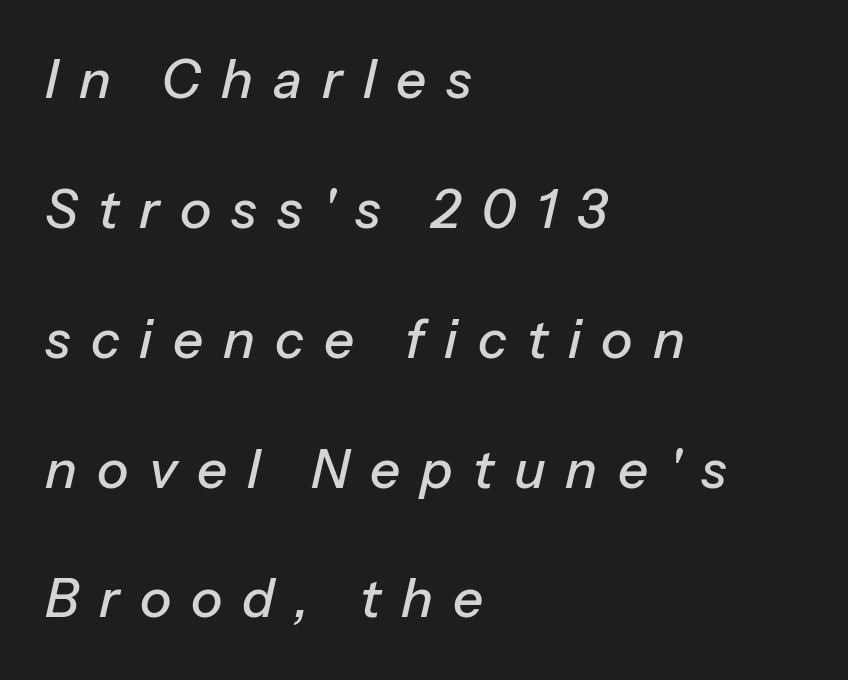
If you drew a ruler down the left edge, every line would touch it. Looks like regular typesetting: each glyph gets only the width it needs. Reading down the column, the eye jumps a long way to each next line. This is oblique type, the kind used for emphasis or titles. Is the letter spacing exaggerated? Yes — the characters are pushed far apart.
